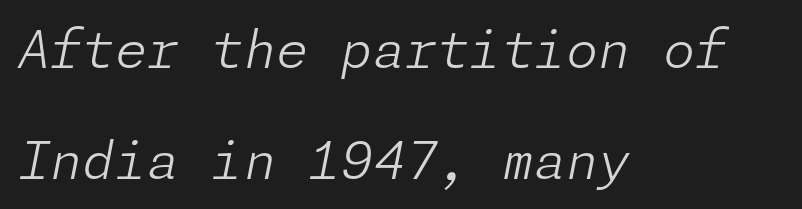
The image shows 52 px light type, italic (leaning right); set left-aligned, loose line spacing (2.14x), normal letter spacing, not underlined; low stroke contrast and a medium x-height.
